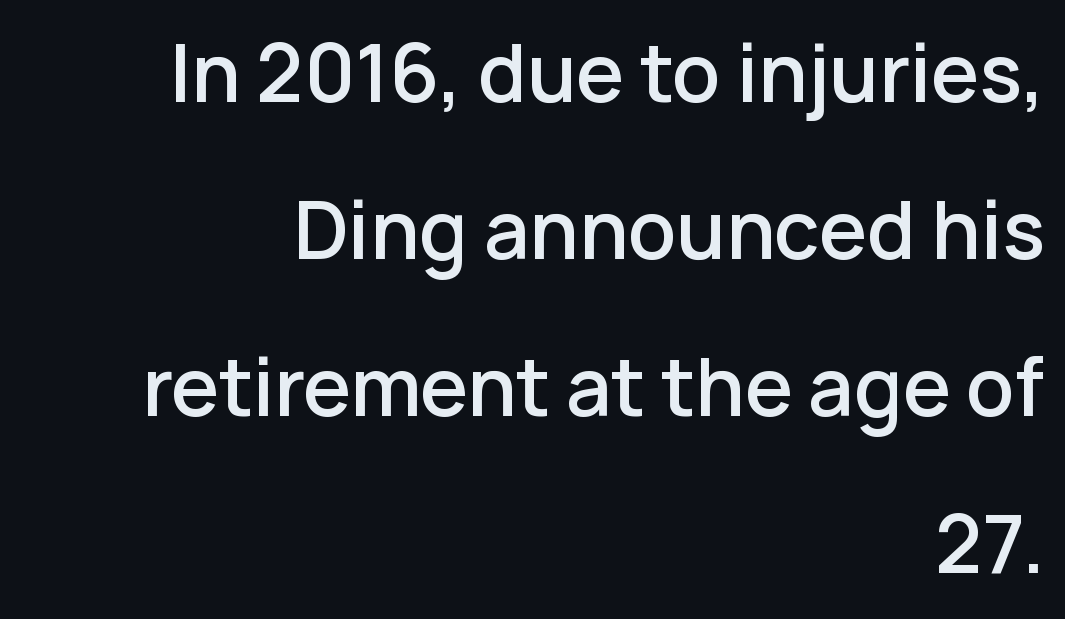
Q: Is the text bold? A: Semi-bold.
Q: Is the text italic (slanted)? A: No, it is upright.
Q: Is the typeface a serif or a sans-serif typeface? A: Sans-serif.
Q: Is the text underlined? A: No.
Q: How is the paragraph aligned? A: Right-aligned.
Q: Is the spacing between letters normal or unusually wide? A: Normal.
Q: Is the spacing between lines tight, normal or loose? A: Loose.
Q: Width (condensed, normal, or wide)? A: Normal.
Q: Stroke contrast? A: Low.
Q: x-height? A: Medium.
Q: Monospaced? A: No.
